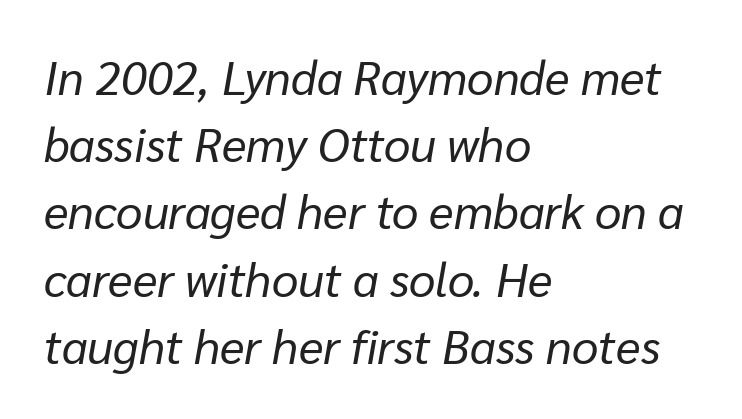
{"italic": "yes", "lean": "right", "slant_degrees": 10, "bold": "no", "weight": "regular", "width": "normal", "stroke_contrast": "low", "x_height": "medium", "monospaced": "no", "underline": "no", "align": "left", "line_spacing": "normal", "line_spacing_ratio": 1.43, "letter_spacing": "normal", "letter_spacing_em": 0.0, "glyph_px": 47}
